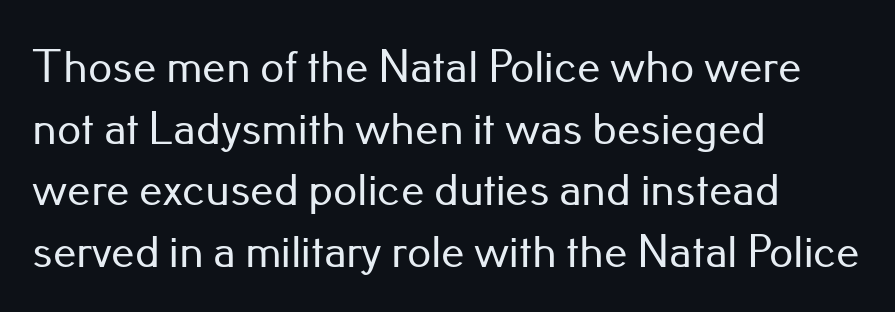
Characters follow at the spacing the type designer built in. Is the block centered? No — it sits flush against the left margin. Is this a fixed-width face? No — the glyphs have proportional, varying widths. Reading down the column, the eye jumps a familiar distance to each next line. Note: no serifs on the glyphs.
